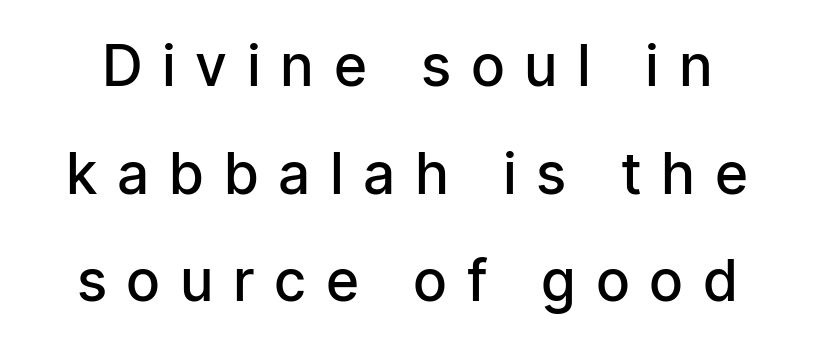
{"serif": "no", "italic": "no", "bold": "semi", "weight": "semibold", "width": "condensed", "stroke_contrast": "low", "x_height": "medium", "monospaced": "no", "underline": "no", "line_spacing_ratio": 1.89, "letter_spacing": "wide", "letter_spacing_em": 0.38, "glyph_px": 57}
